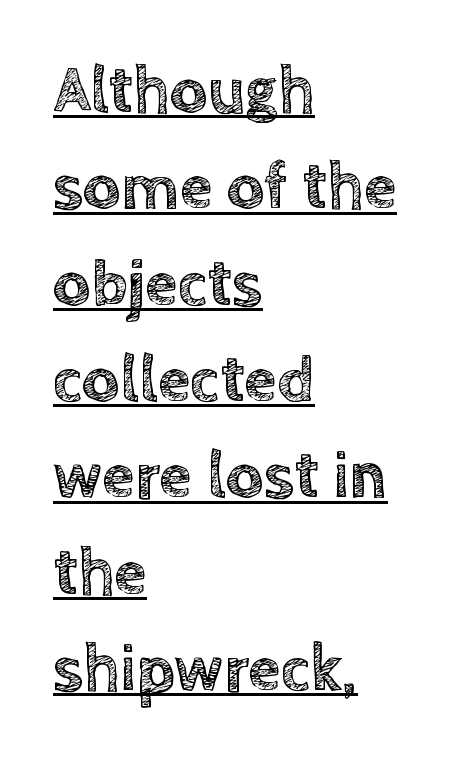
{"italic": "no", "width": "normal", "x_height": "large", "monospaced": "no", "underline": "yes", "align": "left", "line_spacing": "normal", "line_spacing_ratio": 1.46, "letter_spacing": "normal", "letter_spacing_em": 0.0, "glyph_px": 66}
